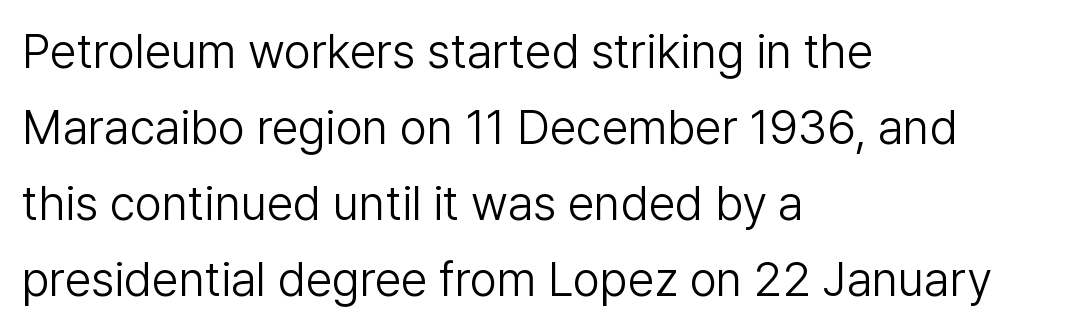
Line spacing here is normal. A clean baseline with only descenders dipping below it. The letters advance in unequal steps, a hallmark of proportional type. Spacing between characters is what you'd get straight out of the box. All the whitespace from short lines collects on the right.
